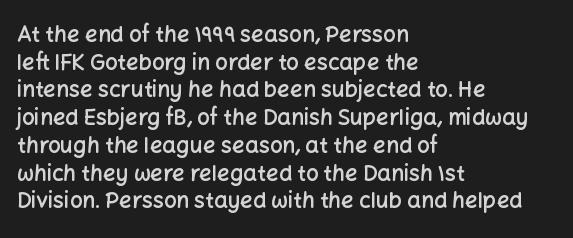
You can tell it's not italic because the verticals are truly vertical. Underlining? Definitely not there. Teacher's note: observe the even left margin — that is flush-left alignment. On the weight axis this lands at semibold, roughly 600.
